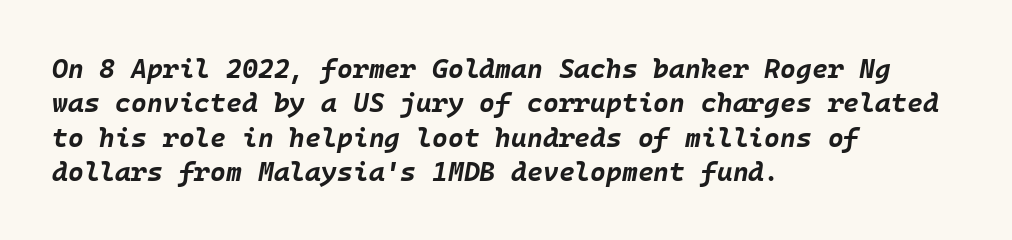
The image shows 27 px bold type, italic (leaning right); set left-aligned, normal line spacing (1.27x), normal letter spacing, not underlined.
